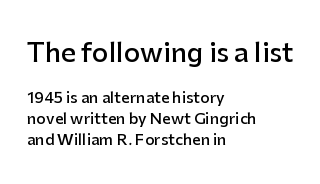
Q: Is the text bold? A: Semi-bold.
Q: Is the text italic (slanted)? A: No, it is upright.
Q: Is the text underlined? A: No.
Q: How is the paragraph aligned? A: Left-aligned.
Q: Is the spacing between letters normal or unusually wide? A: Normal.
Q: Is the spacing between lines tight, normal or loose? A: Normal.
Q: Which block of text is set in a larger size, the first (top) or the second (bottom)? A: The first (top) one.
